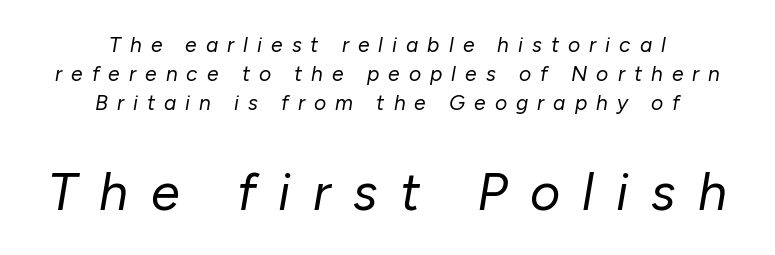
{"italic": "yes", "lean": "right", "slant_degrees": 10, "bold": "no", "weight": "regular", "width": "normal", "stroke_contrast": "low", "x_height": "medium", "monospaced": "no", "underline": "no", "align": "center", "line_spacing": "normal", "line_spacing_ratio": 1.37, "letter_spacing": "wide", "letter_spacing_em": 0.43, "larger_block": "second", "size_ratio": 2.48, "glyph_px": 52}
